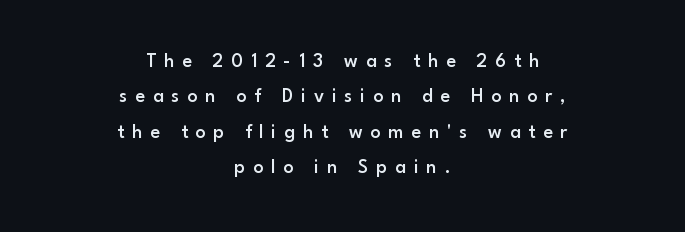
The characters look somewhat weighty, a semibold short of true bold. This is roman type, the default non-slanted kind. Between one letter and the next there's a generous, obvious gap. The rendering positions every line midway between the sides. Quick note: underline off.
